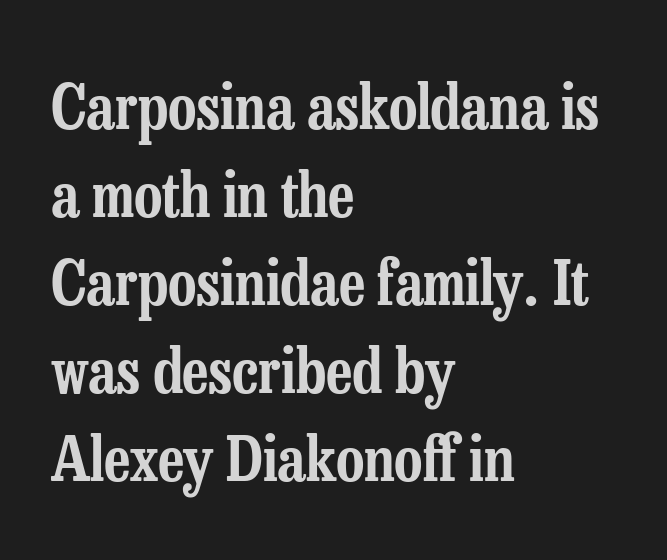
Q: Is the text italic (slanted)? A: No, it is upright.
Q: Is the typeface a serif or a sans-serif typeface? A: Serif.
Q: Is the text underlined? A: No.
Q: How is the paragraph aligned? A: Left-aligned.
Q: Is the spacing between letters normal or unusually wide? A: Normal.
Q: Is the spacing between lines tight, normal or loose? A: Normal.
Q: Width (condensed, normal, or wide)? A: Condensed.
Q: Stroke contrast? A: Low.
Q: x-height? A: Medium.
Q: Monospaced? A: No.
